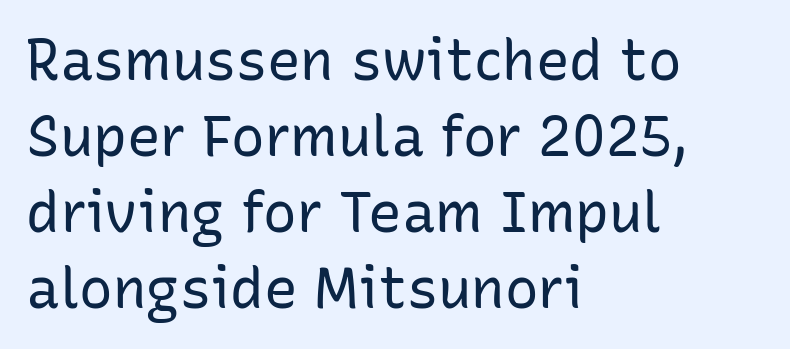
Q: Is the text bold? A: No.
Q: Is the text italic (slanted)? A: No, it is upright.
Q: Is the typeface a serif or a sans-serif typeface? A: Sans-serif.
Q: Is the text underlined? A: No.
Q: How is the paragraph aligned? A: Left-aligned.
Q: Is the spacing between letters normal or unusually wide? A: Normal.
Q: Is the spacing between lines tight, normal or loose? A: Normal.
Q: Width (condensed, normal, or wide)? A: Normal.
Q: Stroke contrast? A: Low.
Q: x-height? A: Medium.
Q: Monospaced? A: No.
